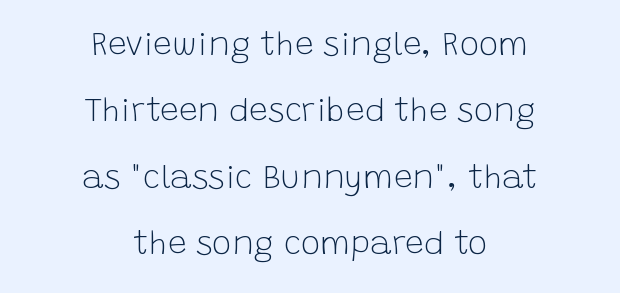
Q: Is the text bold? A: No.
Q: Is the text italic (slanted)? A: No, it is upright.
Q: Is the typeface a serif or a sans-serif typeface? A: Sans-serif.
Q: Is the text underlined? A: No.
Q: How is the paragraph aligned? A: Centered.
Q: Is the spacing between letters normal or unusually wide? A: Normal.
Q: Is the spacing between lines tight, normal or loose? A: Loose.
Q: Width (condensed, normal, or wide)? A: Normal.
Q: Stroke contrast? A: Low.
Q: x-height? A: Large.
Q: Monospaced? A: No.
